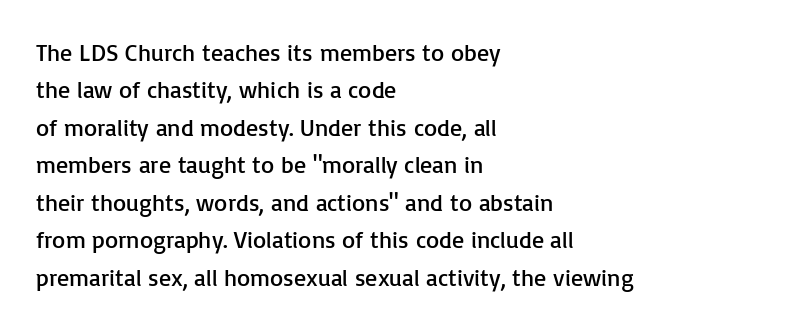
Evenly set lines give the paragraph a standard silhouette. Here the glyphs are tracked normally, forming tight word shapes. Rule under the text: the space is simply empty. Italic? Not at all — the glyphs are vertical. These glyphs show unthickened strokes, regular width or finer.
